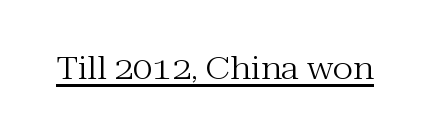
{"serif": "yes", "italic": "no", "bold": "no", "weight": "regular", "width": "normal", "stroke_contrast": "medium", "x_height": "medium", "monospaced": "no", "underline": "yes", "letter_spacing": "normal", "letter_spacing_em": 0.0, "glyph_px": 31}
